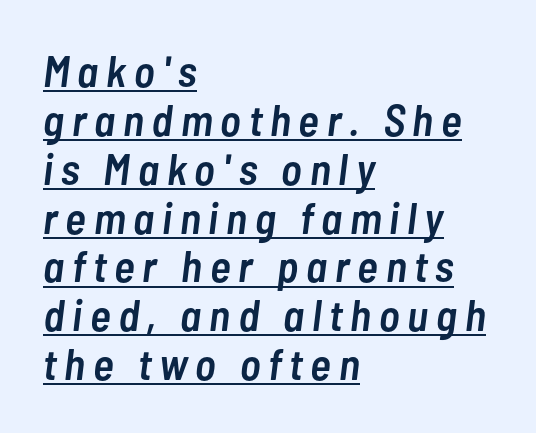
The image shows 44 px semibold, condensed type, italic (leaning right); set left-aligned, tight line spacing (1.11x), underlined; low stroke contrast and a medium x-height.
